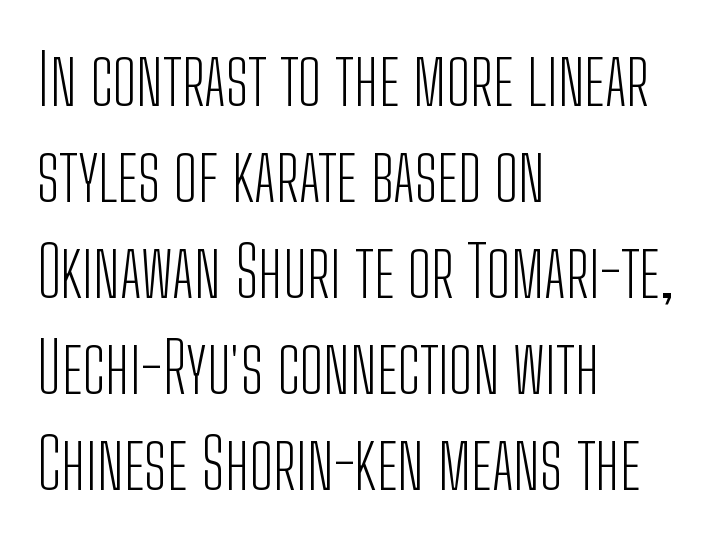
The image shows 70 px light, condensed sans-serif type, upright; set left-aligned, normal line spacing (1.37x), normal letter spacing, not underlined; low stroke contrast and a medium x-height.
